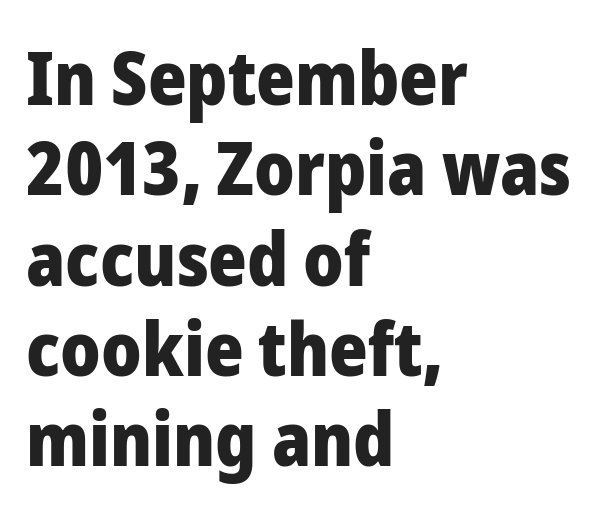
Q: Is the text bold? A: Yes.
Q: Is the text italic (slanted)? A: No, it is upright.
Q: Is the typeface a serif or a sans-serif typeface? A: Sans-serif.
Q: Is the text underlined? A: No.
Q: How is the paragraph aligned? A: Left-aligned.
Q: Is the spacing between letters normal or unusually wide? A: Normal.
Q: Width (condensed, normal, or wide)? A: Normal.
Q: Stroke contrast? A: Low.
Q: x-height? A: Medium.
Q: Monospaced? A: No.
